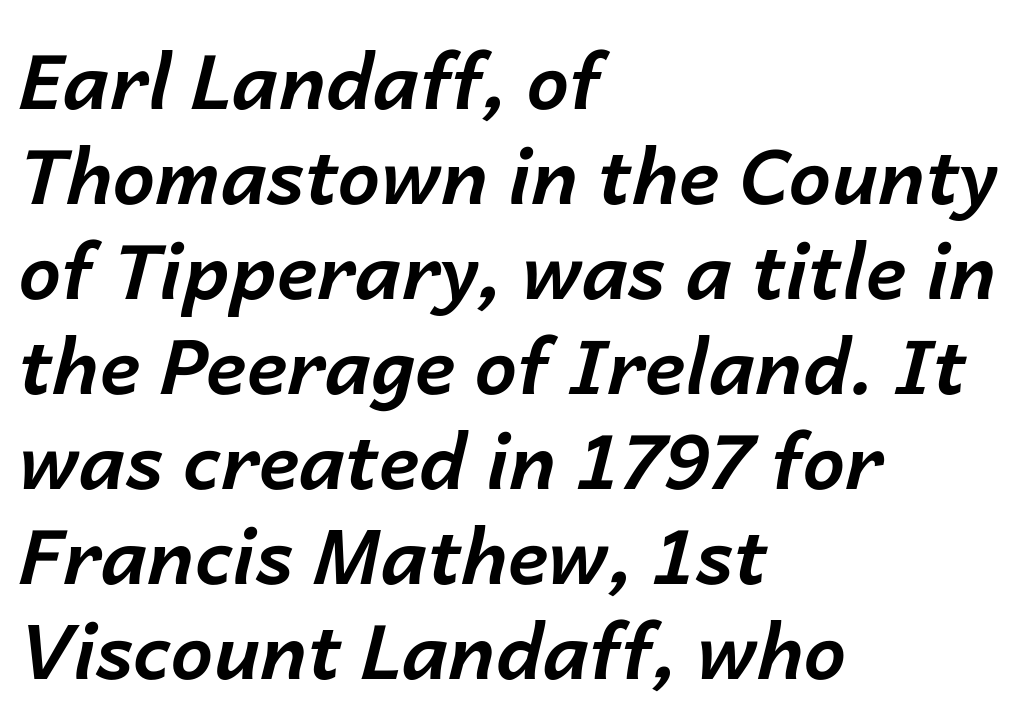
This is heavy type, rendered in bold. You can tell it's italic because the verticals aren't actually vertical. Horizontally, the lines are justified to the leading edge only. The letters advance in unequal steps, a hallmark of proportional type. Regular leading. This rendering features lettering with no underline.
